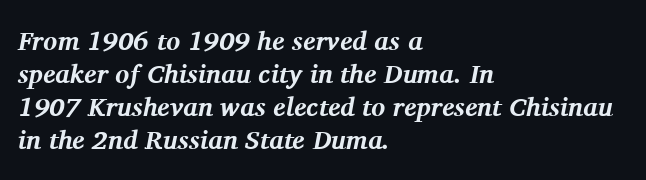
{"italic": "yes", "lean": "right", "slant_degrees": 11, "bold": "yes", "underline": "no", "align": "left", "line_spacing": "normal", "line_spacing_ratio": 1.27, "letter_spacing": "normal", "letter_spacing_em": 0.0, "glyph_px": 26}
